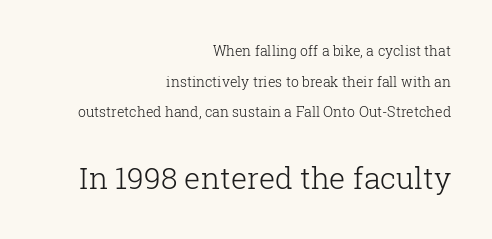
The image shows 30 px light serif type, upright; set right-aligned, loose line spacing (2.18x), normal letter spacing, not underlined; the second (bottom) block is 2.14x larger; low stroke contrast and a medium x-height.
